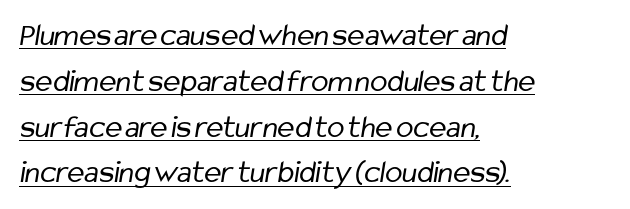
Q: Is the text bold? A: No.
Q: Is the typeface a serif or a sans-serif typeface? A: Sans-serif.
Q: Is the text underlined? A: Yes.
Q: How is the paragraph aligned? A: Left-aligned.
Q: Is the spacing between letters normal or unusually wide? A: Normal.
Q: Is the spacing between lines tight, normal or loose? A: Normal.
Q: Width (condensed, normal, or wide)? A: Condensed.
Q: Stroke contrast? A: Low.
Q: x-height? A: Medium.
Q: Monospaced? A: No.
